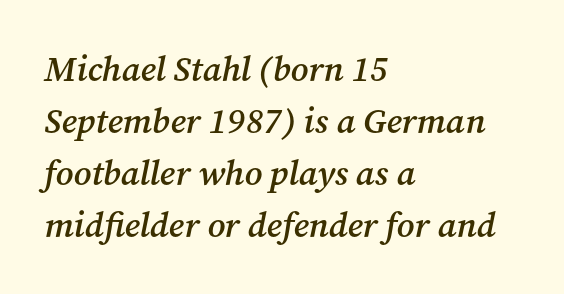
{"serif": "yes", "italic": "yes", "lean": "right", "slant_degrees": 12, "bold": "semi", "weight": "semibold", "width": "normal", "stroke_contrast": "medium", "x_height": "medium", "monospaced": "no", "underline": "no", "align": "left", "line_spacing": "normal", "line_spacing_ratio": 1.49, "letter_spacing": "normal", "letter_spacing_em": 0.0, "glyph_px": 35}
